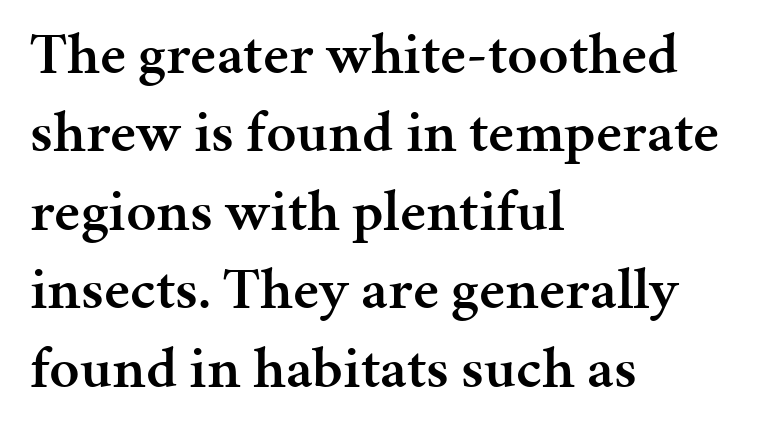
Q: Is the text bold? A: Semi-bold.
Q: Is the text italic (slanted)? A: No, it is upright.
Q: Is the typeface a serif or a sans-serif typeface? A: Serif.
Q: Is the text underlined? A: No.
Q: How is the paragraph aligned? A: Left-aligned.
Q: Is the spacing between letters normal or unusually wide? A: Normal.
Q: Is the spacing between lines tight, normal or loose? A: Normal.
Q: Width (condensed, normal, or wide)? A: Normal.
Q: Stroke contrast? A: Medium.
Q: x-height? A: Medium.
Q: Monospaced? A: No.
